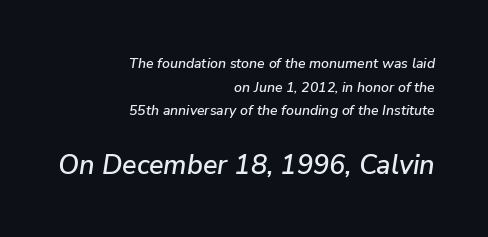
The image shows 27 px text type, italic (leaning right); set right-aligned, normal line spacing (1.69x), normal letter spacing, not underlined; the second (bottom) block is 1.93x larger.
